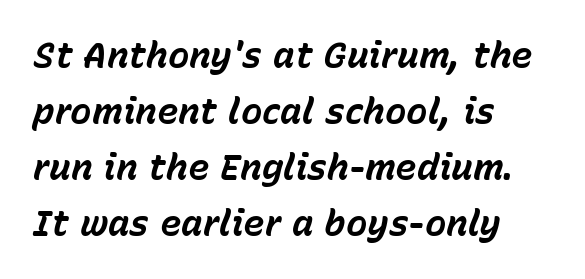
The image shows 36 px bold type, italic (leaning right); set left-aligned, normal line spacing (1.56x), normal letter spacing, not underlined; low stroke contrast and a medium x-height.
